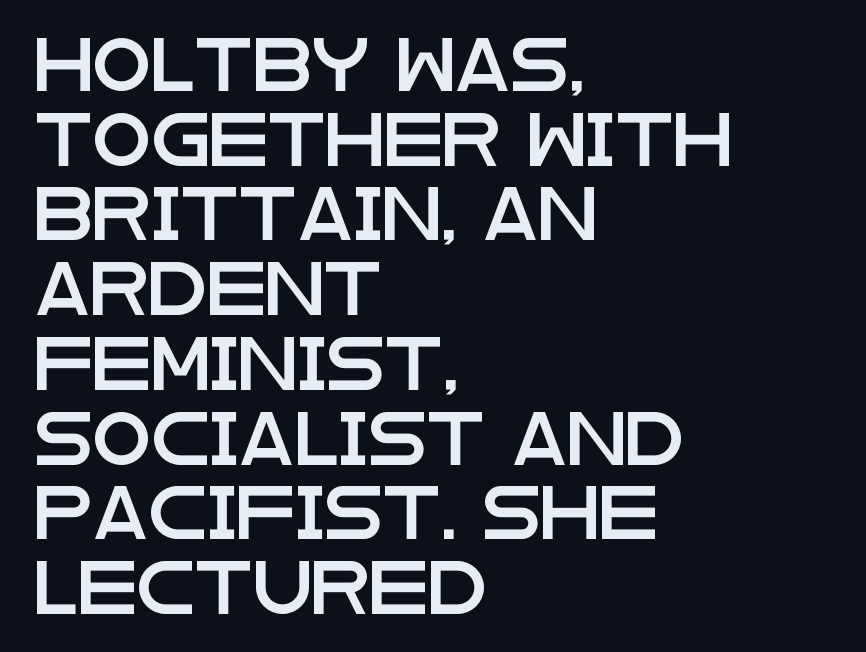
The image shows 53 px wide sans-serif type, upright; set left-aligned, normal line spacing (1.41x), normal letter spacing, not underlined; low stroke contrast and a large x-height.
